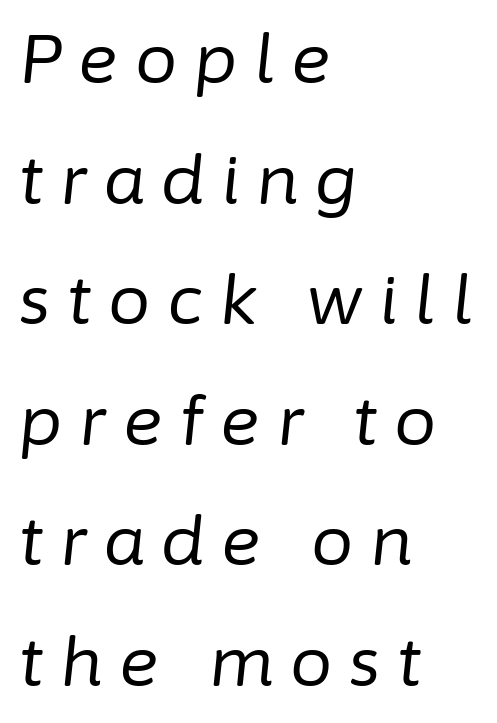
Every row of glyphs begins at an identical x-position on the left. Designer's note — italics engaged. Tracking value appears strongly positive — letters spread wide. Stem width sits at or under what a default text font uses. The glyphs are unaccompanied by any horizontal stroke below them.
